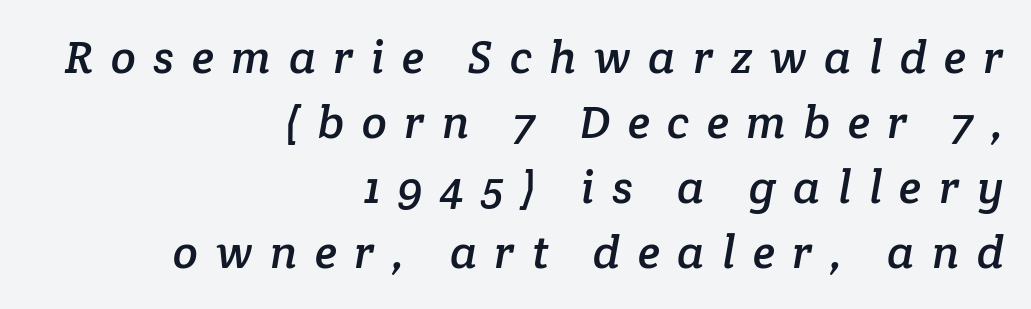
Note the varied advance widths — an 'i' is clearly narrower than an 'm'. A clean baseline with only descenders dipping below it. Unlike a clean sans, this face finishes its strokes with serifs. Leading matches the norm, producing a regular column. Caption: expanded tracking, letters set apart. This rendering uses right alignment, leaving the left contour irregular.
